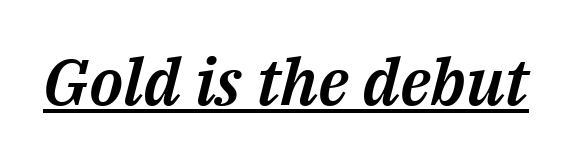
The image shows 65 px text type, italic (leaning right); set normal letter spacing, underlined; medium stroke contrast and a medium x-height.
